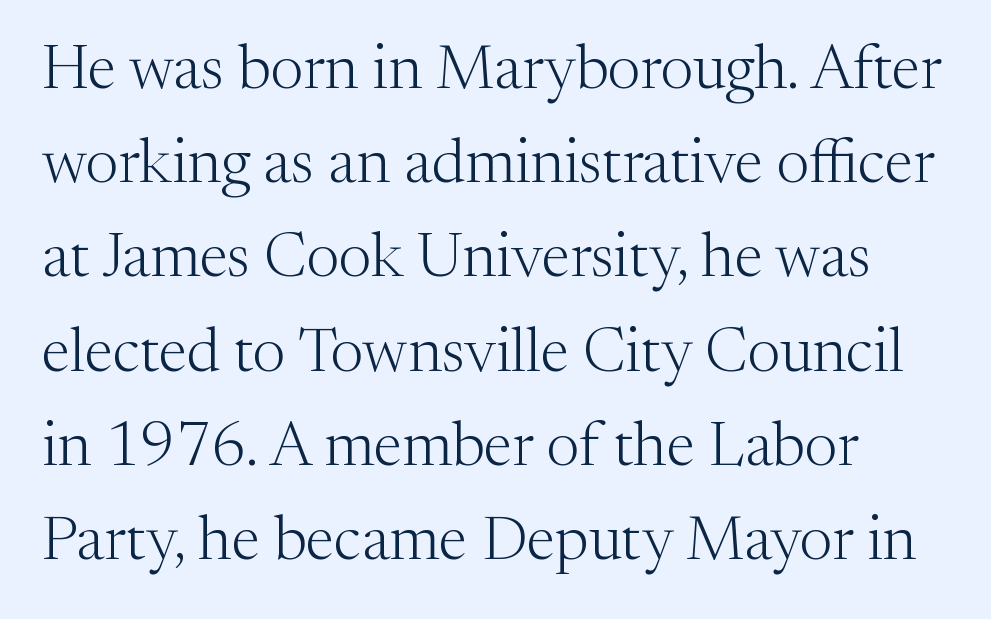
Q: Is the text bold? A: No.
Q: Is the text italic (slanted)? A: No, it is upright.
Q: Is the typeface a serif or a sans-serif typeface? A: Serif.
Q: Is the text underlined? A: No.
Q: Is the spacing between letters normal or unusually wide? A: Normal.
Q: Is the spacing between lines tight, normal or loose? A: Normal.
Q: Width (condensed, normal, or wide)? A: Normal.
Q: Stroke contrast? A: Medium.
Q: x-height? A: Medium.
Q: Monospaced? A: No.
